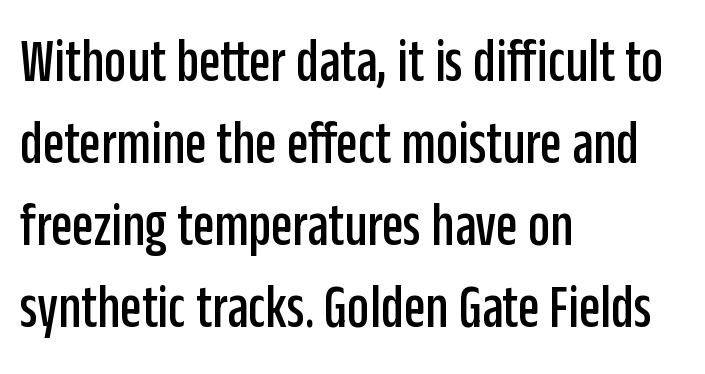
A typesetter would call this proportional, since set widths differ per character. Decoration check: the copy has no underline. Characters remain perfectly vertical along every line. Each line starts at the same left margin while the right side varies. Whoever set this chose a conventional vertical rhythm. Nothing sits at the stroke ends, so this counts as sans-serif.
